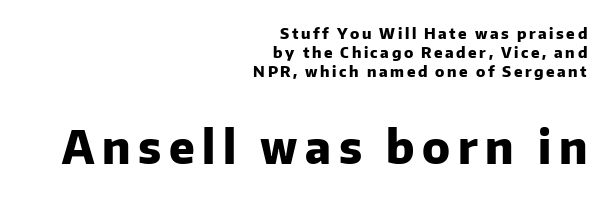
{"serif": "no", "italic": "no", "bold": "yes", "weight": "heavy", "width": "normal", "stroke_contrast": "low", "x_height": "medium", "monospaced": "no", "underline": "no", "align": "right", "line_spacing": "normal", "line_spacing_ratio": 1.28, "larger_block": "second", "size_ratio": 3.0, "glyph_px": 45}
